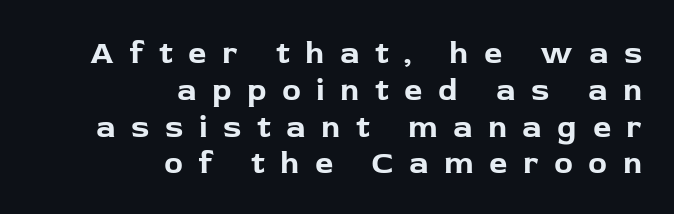
The image shows 32 px bold sans-serif type, upright; set right-aligned, tight line spacing (1.15x), unusually wide letter spacing (+0.48 em), not underlined; low stroke contrast and a medium x-height.
